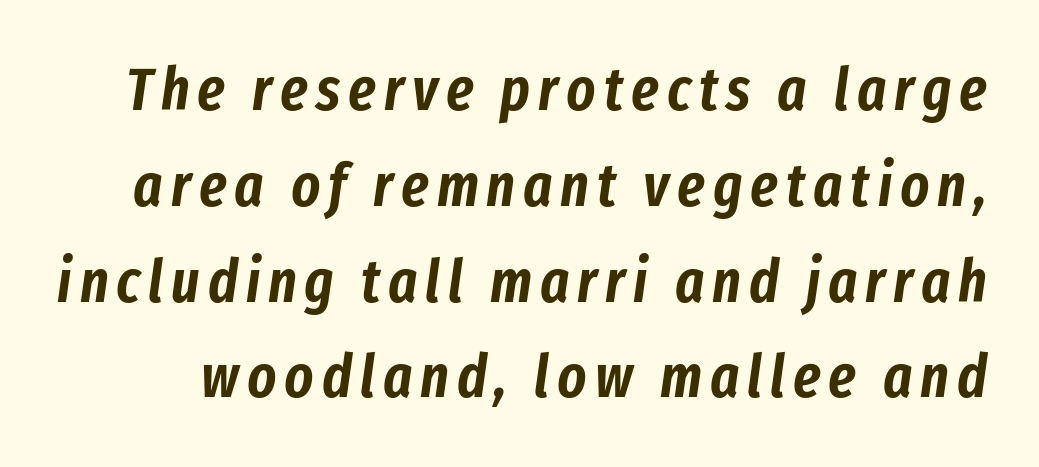
{"italic": "yes", "lean": "right", "slant_degrees": 8, "width": "condensed", "stroke_contrast": "low", "x_height": "medium", "monospaced": "no", "underline": "no", "line_spacing": "normal", "line_spacing_ratio": 1.57, "glyph_px": 61}
